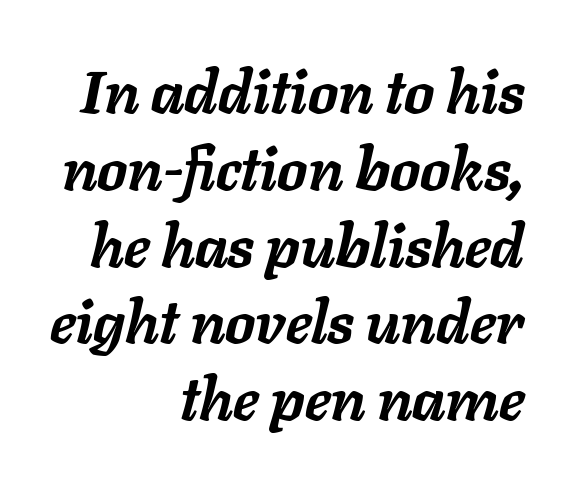
{"italic": "yes", "lean": "right", "slant_degrees": 11, "bold": "yes", "weight": "semibold", "width": "normal", "stroke_contrast": "low", "x_height": "medium", "monospaced": "no", "underline": "no", "align": "right", "line_spacing": "normal", "line_spacing_ratio": 1.28, "letter_spacing": "normal", "letter_spacing_em": 0.0, "glyph_px": 60}
